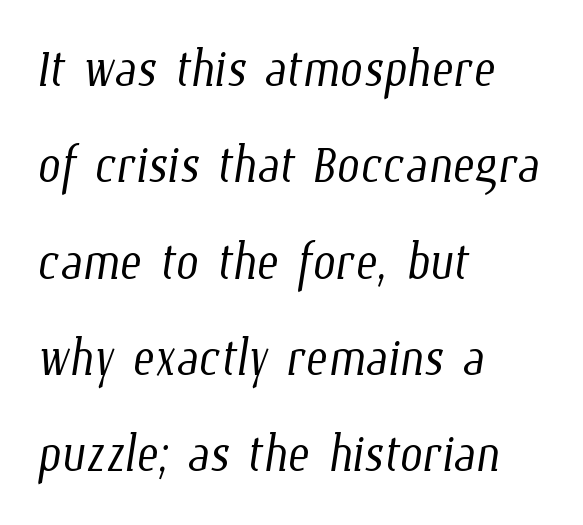
Anything drawn beneath the words? Only blank space. You could not count columns in this text — the font is proportionally spaced. The gaps between neighbouring characters are ordinary and unremarkable. Compared with typical paragraphs, the rows here are spaced about the same.
